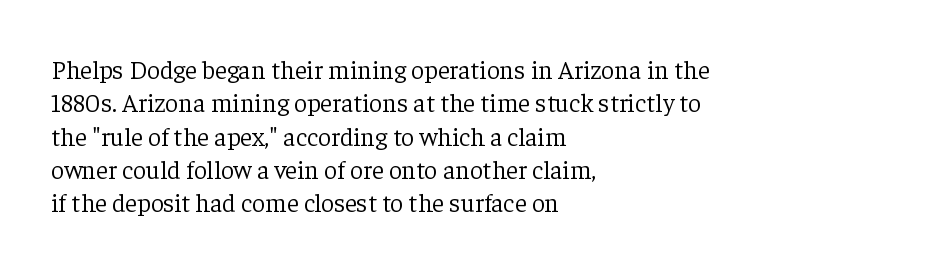
{"italic": "no", "bold": "no", "underline": "no", "align": "left", "line_spacing": "normal", "line_spacing_ratio": 1.28, "letter_spacing": "normal", "letter_spacing_em": 0.0, "glyph_px": 26}
